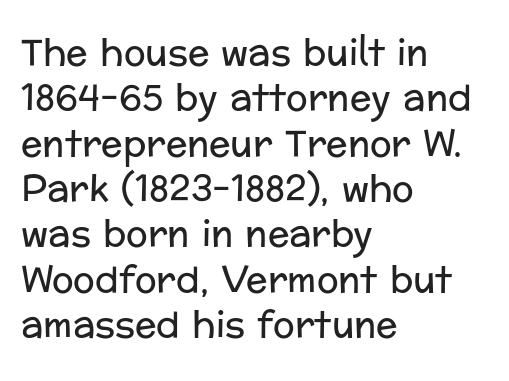
The image shows 36 px regular-weight sans-serif type, upright; set left-aligned, normal line spacing (1.26x), normal letter spacing, not underlined; low stroke contrast and a medium x-height.
